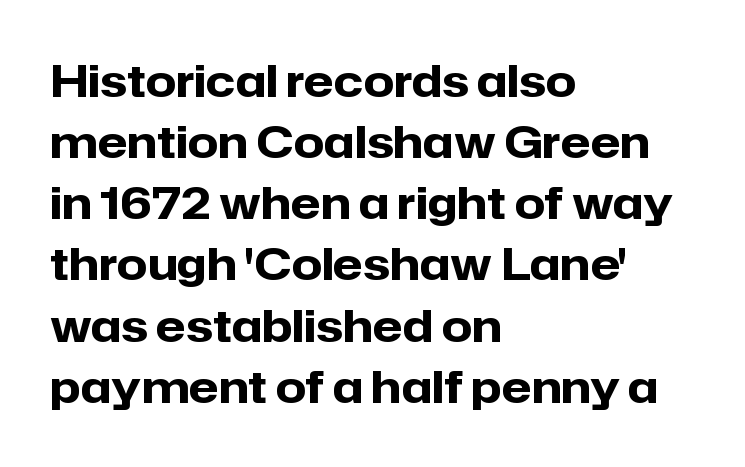
The image shows 44 px heavy sans-serif type, upright; set left-aligned, normal line spacing (1.39x), normal letter spacing, not underlined; low stroke contrast and a medium x-height.
